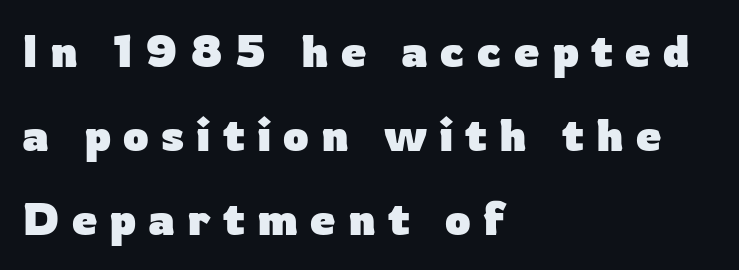
Q: Is the text bold? A: Yes.
Q: Is the text italic (slanted)? A: No, it is upright.
Q: Is the typeface a serif or a sans-serif typeface? A: Sans-serif.
Q: Is the text underlined? A: No.
Q: How is the paragraph aligned? A: Left-aligned.
Q: Is the spacing between letters normal or unusually wide? A: Unusually wide.
Q: Width (condensed, normal, or wide)? A: Normal.
Q: Stroke contrast? A: Low.
Q: x-height? A: Medium.
Q: Monospaced? A: No.
